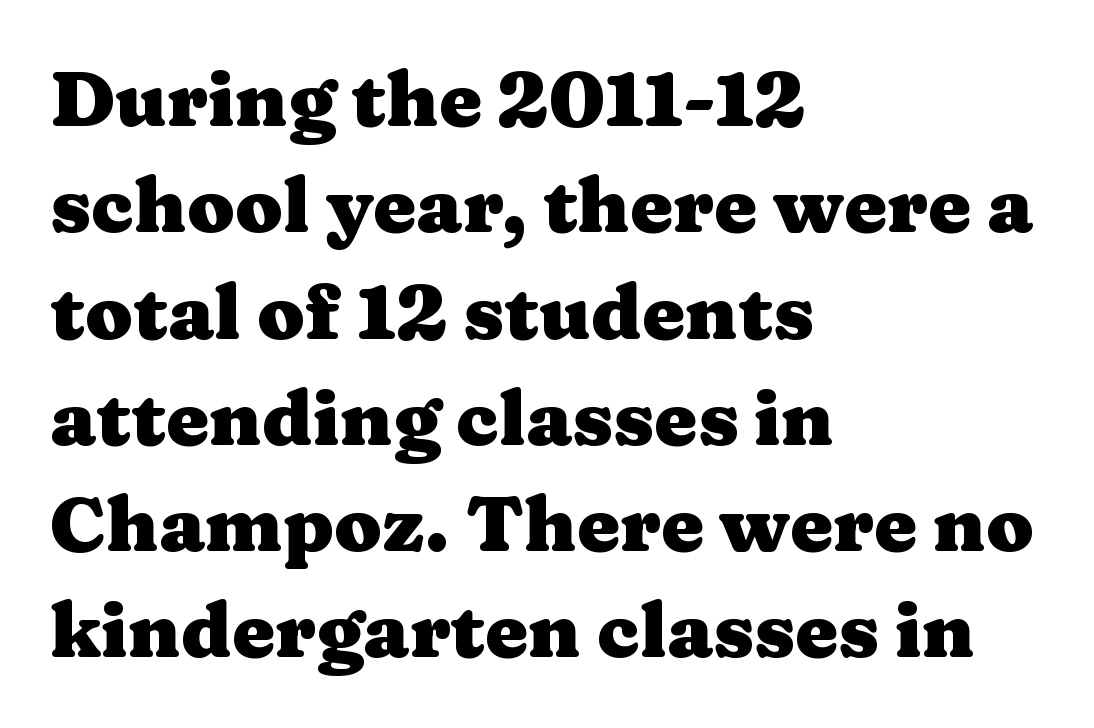
The image shows 77 px heavy, wide serif type, upright; set left-aligned, normal line spacing (1.38x), normal letter spacing, not underlined; medium stroke contrast and a medium x-height.
